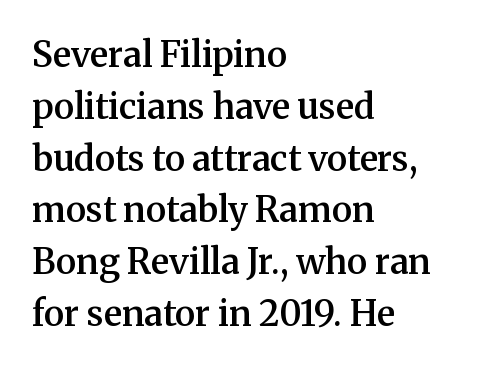
The image shows 35 px semibold serif type, upright; set left-aligned, normal line spacing (1.48x), normal letter spacing, not underlined; medium stroke contrast and a medium x-height.
